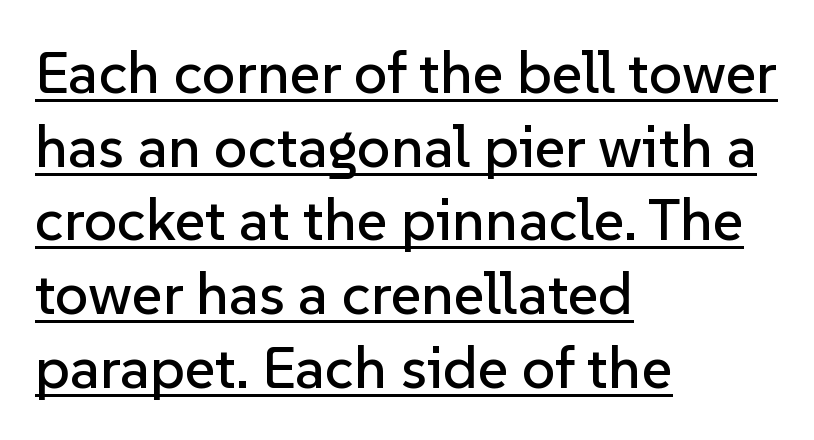
Horizontally, the lines are justified to the leading edge only. Glance below the letters and you will spot a drawn line. Every character sits straight up, as roman type does. Is this a fixed-width face? No — the glyphs have proportional, varying widths.
